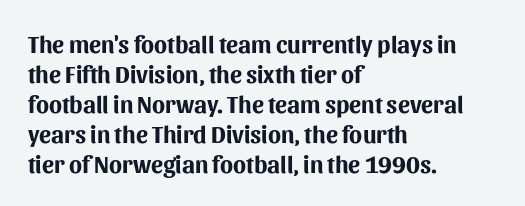
The characters look thick and weighty, a clear bold. Rows of type keep a routine distance in the vertical direction. Each word holds together tightly as a unit, with standard inter-letter gaps. Does the copy run flush right? No — it runs flush left. Beneath every word, the page is bare.
